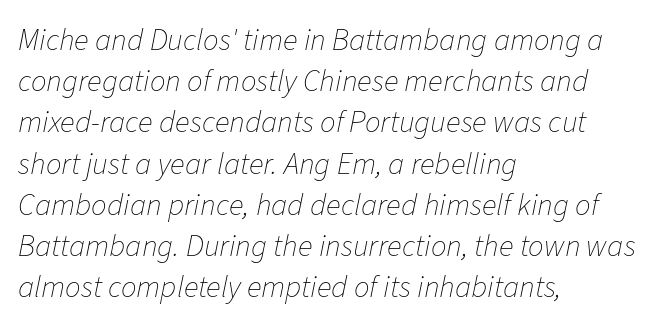
Q: Is the text bold? A: No.
Q: Is the text italic (slanted)? A: Yes, it leans right by about 11 degrees.
Q: Is the text underlined? A: No.
Q: How is the paragraph aligned? A: Left-aligned.
Q: Is the spacing between letters normal or unusually wide? A: Normal.
Q: Is the spacing between lines tight, normal or loose? A: Normal.
Q: Width (condensed, normal, or wide)? A: Normal.
Q: Stroke contrast? A: Low.
Q: x-height? A: Medium.
Q: Monospaced? A: No.
